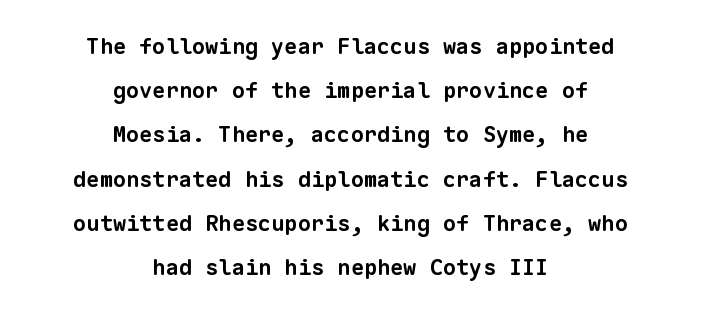
Q: Is the text bold? A: Yes.
Q: Is the text underlined? A: No.
Q: How is the paragraph aligned? A: Centered.
Q: Is the spacing between letters normal or unusually wide? A: Normal.
Q: Is the spacing between lines tight, normal or loose? A: Loose.
